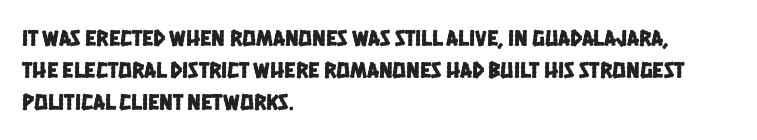
In terms of letterspacing, this is plain default setting. Unmarked baselines from the first word to the last. Every row of glyphs begins at an identical x-position on the left. A normal amount of white space separates one row of letters from the next.
